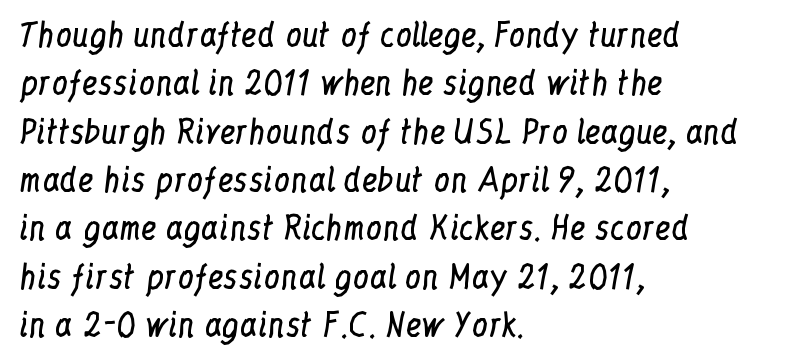
{"serif": "yes", "bold": "no", "weight": "regular", "width": "condensed", "stroke_contrast": "low", "x_height": "medium", "monospaced": "no", "underline": "no", "align": "left", "line_spacing": "normal", "line_spacing_ratio": 1.51, "letter_spacing": "normal", "letter_spacing_em": 0.0, "glyph_px": 32}
